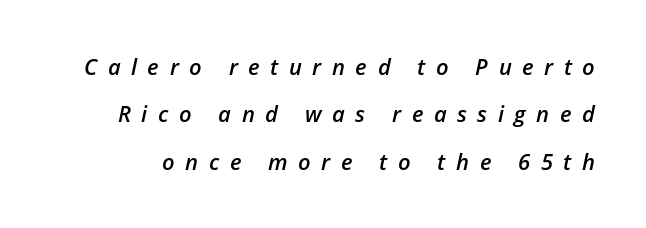
{"italic": "yes", "lean": "right", "slant_degrees": 12, "bold": "semi", "underline": "no", "line_spacing": "loose", "line_spacing_ratio": 2.15, "letter_spacing": "wide", "letter_spacing_em": 0.48, "glyph_px": 22}
